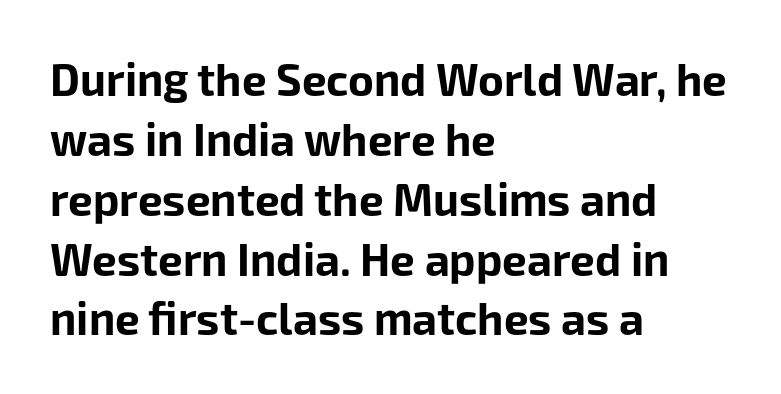
Q: Is the text bold? A: Yes.
Q: Is the text italic (slanted)? A: No, it is upright.
Q: Is the typeface a serif or a sans-serif typeface? A: Sans-serif.
Q: Is the text underlined? A: No.
Q: How is the paragraph aligned? A: Left-aligned.
Q: Is the spacing between letters normal or unusually wide? A: Normal.
Q: Is the spacing between lines tight, normal or loose? A: Normal.
Q: Width (condensed, normal, or wide)? A: Normal.
Q: Stroke contrast? A: Low.
Q: x-height? A: Medium.
Q: Monospaced? A: No.
